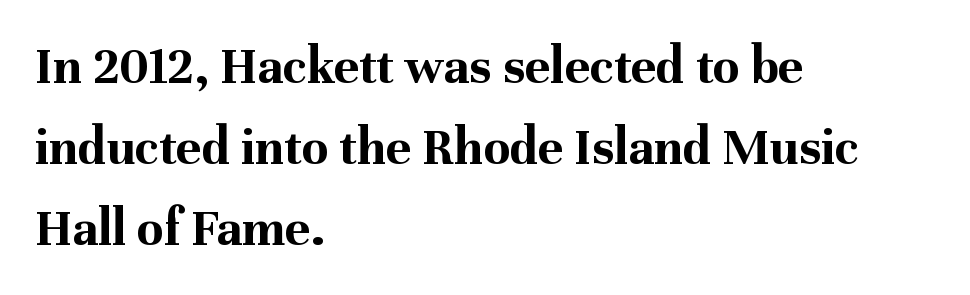
{"serif": "yes", "italic": "no", "bold": "yes", "weight": "bold", "width": "normal", "stroke_contrast": "medium", "x_height": "medium", "monospaced": "no", "underline": "no", "align": "left", "line_spacing": "normal", "line_spacing_ratio": 1.5, "letter_spacing": "normal", "letter_spacing_em": 0.0, "glyph_px": 54}
